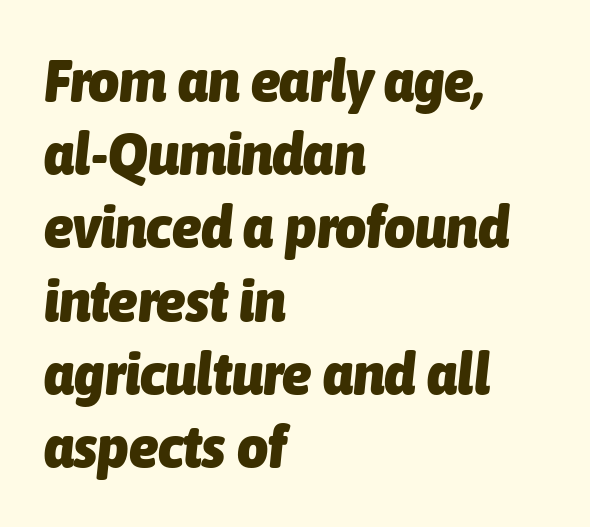
Q: Is the text bold? A: Yes.
Q: Is the text italic (slanted)? A: Yes, it leans right by about 6 degrees.
Q: Is the text underlined? A: No.
Q: How is the paragraph aligned? A: Left-aligned.
Q: Is the spacing between letters normal or unusually wide? A: Normal.
Q: Width (condensed, normal, or wide)? A: Condensed.
Q: Stroke contrast? A: Low.
Q: x-height? A: Medium.
Q: Monospaced? A: No.
